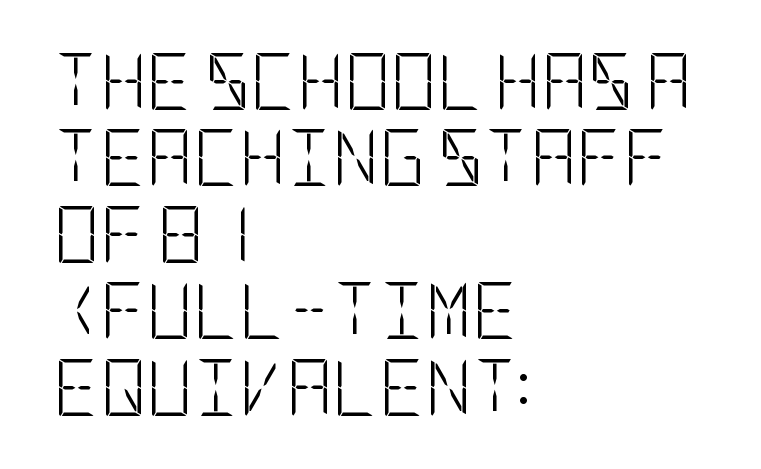
The image shows 57 px light, condensed sans-serif type, upright; set left-aligned, normal line spacing (1.34x), normal letter spacing, not underlined; low stroke contrast and a large x-height.
